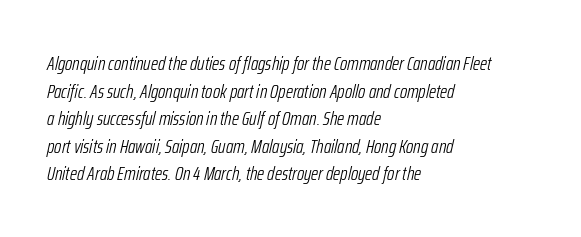
{"italic": "yes", "lean": "right", "slant_degrees": 12, "bold": "no", "underline": "no", "align": "left", "line_spacing": "normal", "line_spacing_ratio": 1.38, "letter_spacing": "normal", "letter_spacing_em": 0.0, "glyph_px": 20}
